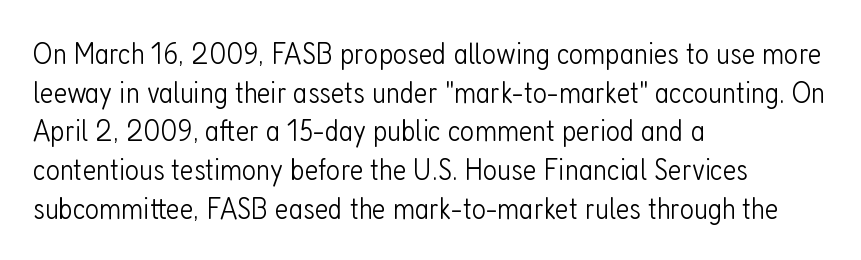
There is no visible air inserted between adjacent glyphs. What's the leading like? Ordinary, nothing unusual. Serifs: no, the terminals of the letterforms are clean. The rendering uses natural spacing where letterforms have individual widths. A bare baseline throughout the passage. No letter is thick-stroked: the sample isn't bold.
